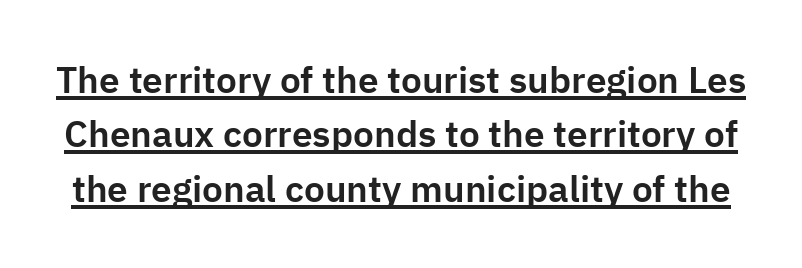
Q: Is the text italic (slanted)? A: No, it is upright.
Q: Is the typeface a serif or a sans-serif typeface? A: Sans-serif.
Q: Is the text underlined? A: Yes.
Q: Is the spacing between letters normal or unusually wide? A: Normal.
Q: Is the spacing between lines tight, normal or loose? A: Normal.
Q: Width (condensed, normal, or wide)? A: Normal.
Q: Stroke contrast? A: Low.
Q: x-height? A: Medium.
Q: Monospaced? A: No.
